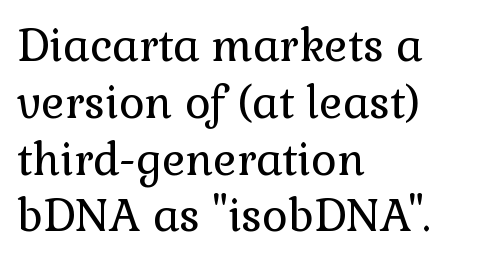
Q: Is the text bold? A: No.
Q: Is the text italic (slanted)? A: No, it is upright.
Q: Is the typeface a serif or a sans-serif typeface? A: Serif.
Q: Is the text underlined? A: No.
Q: How is the paragraph aligned? A: Left-aligned.
Q: Is the spacing between letters normal or unusually wide? A: Normal.
Q: Is the spacing between lines tight, normal or loose? A: Normal.
Q: Width (condensed, normal, or wide)? A: Normal.
Q: Stroke contrast? A: Low.
Q: x-height? A: Medium.
Q: Monospaced? A: No.
